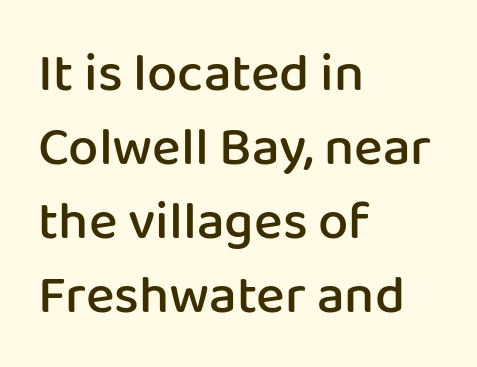
No extra tracking has been applied to these lines. This is the in-between weight designers call semibold or demi. Looks like regular typesetting: each glyph gets only the width it needs. Does the type have serifs? No, each stem ends abruptly.
